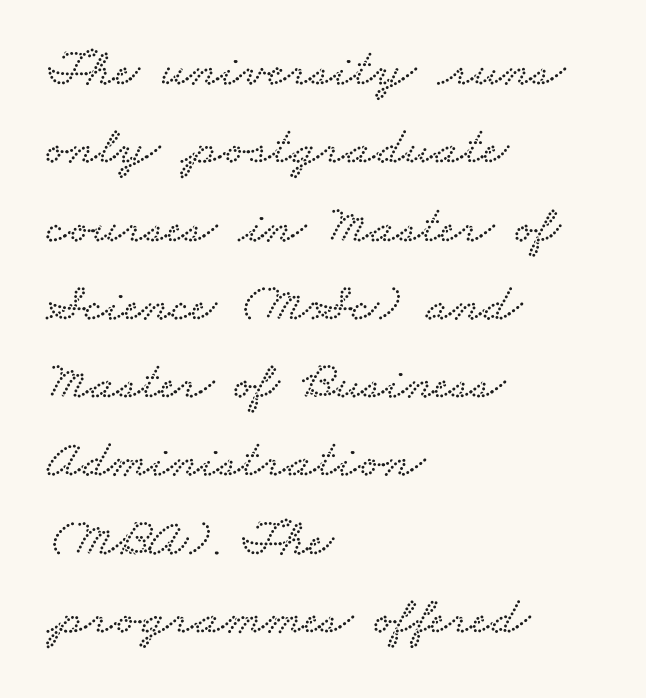
Examine the stroke ends and you'll spot serifs. The rows are spaced the way most documents space them. How are the letters spaced? Ordinarily, with no added tracking. Letters rest on an invisible, unmarked baseline. Varying glyph widths throughout — classic text-font behaviour. If you drew a ruler down the left edge, every line would touch it.
